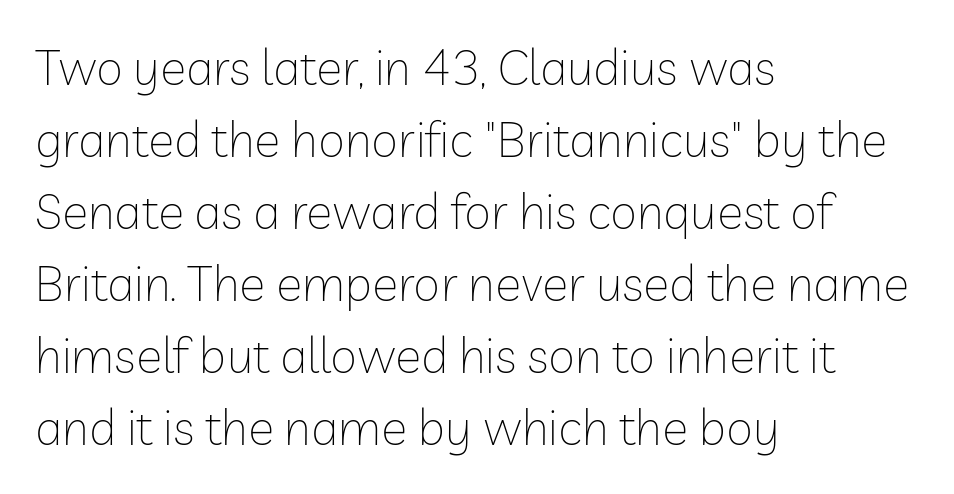
These lines are rendered in a variable-pitch font. The leading is moderate, giving the passage an even texture. No letter is thick-stroked: the sample isn't bold. Does the copy run flush right? No — it runs flush left. These lines keep a tight, regular rhythm from letter to letter. Nothing sits at the stroke ends, so this counts as sans-serif.
